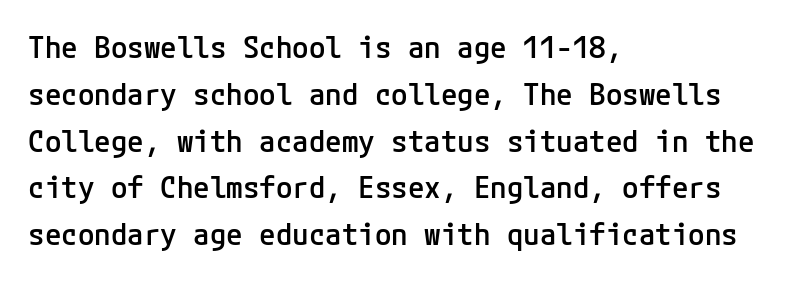
The image shows 30 px semibold sans-serif type, upright; set left-aligned, normal line spacing (1.56x), normal letter spacing, not underlined; low stroke contrast and a medium x-height.
